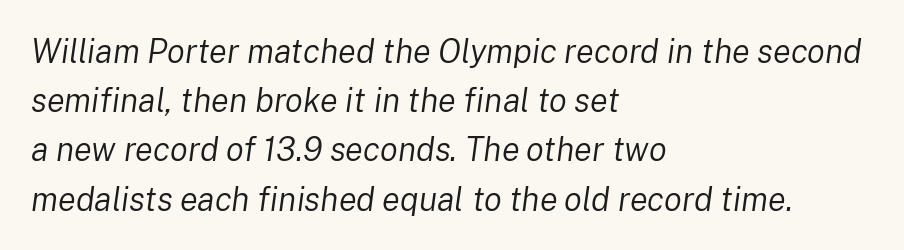
{"italic": "yes", "lean": "right", "slant_degrees": 8, "bold": "no", "weight": "regular", "width": "normal", "stroke_contrast": "low", "x_height": "medium", "monospaced": "no", "underline": "no", "align": "left", "line_spacing": "normal", "line_spacing_ratio": 1.49, "letter_spacing": "normal", "letter_spacing_em": 0.0, "glyph_px": 33}
